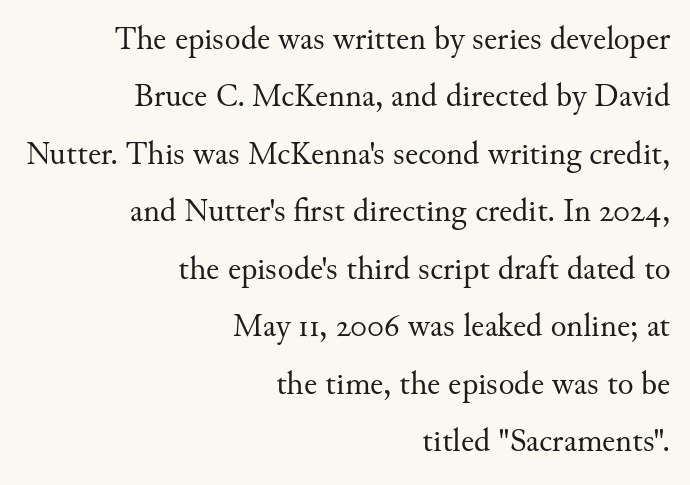
The image shows 33 px regular-weight serif type, upright; set right-aligned, line spacing 1.74x, normal letter spacing, not underlined; medium stroke contrast and a small x-height.
